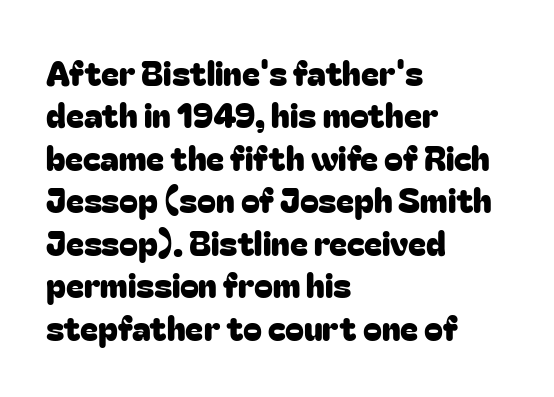
{"serif": "no", "italic": "no", "width": "normal", "stroke_contrast": "low", "x_height": "medium", "monospaced": "no", "underline": "no", "align": "left", "line_spacing": "normal", "line_spacing_ratio": 1.25, "letter_spacing": "normal", "letter_spacing_em": 0.0, "glyph_px": 34}
